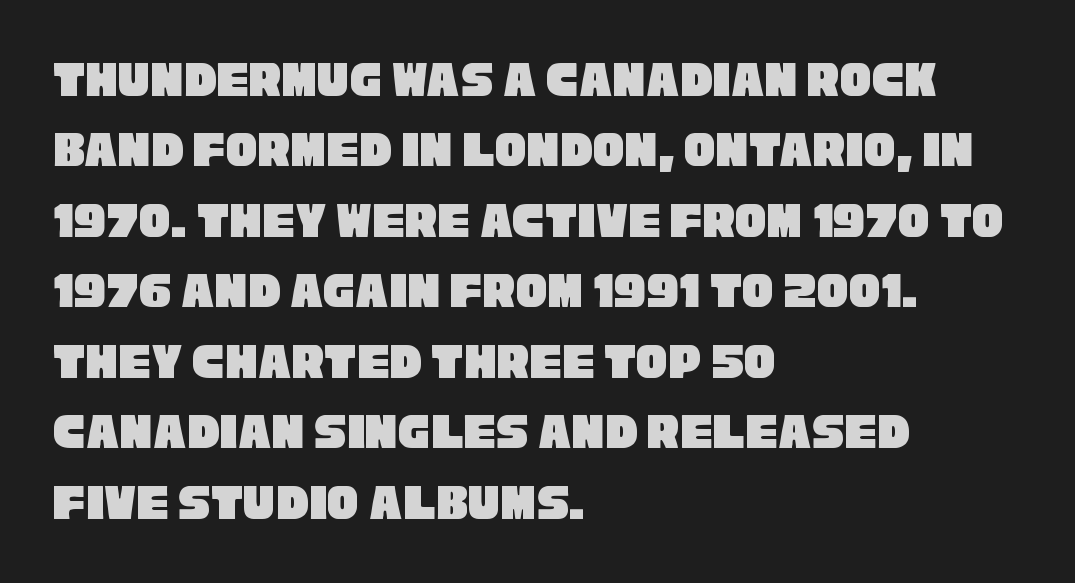
The image shows 53 px condensed sans-serif type; set left-aligned, normal line spacing (1.33x), normal letter spacing, not underlined; low stroke contrast and a large x-height.
